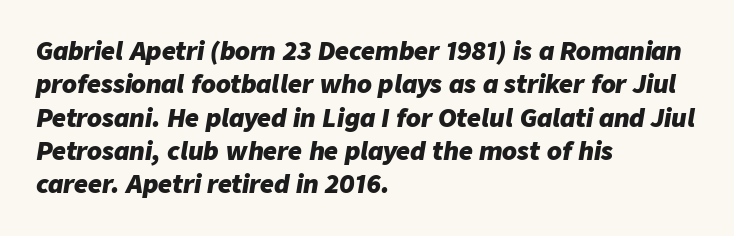
Words float on clear page, feet unadorned. The rag falls on the right side of this text block. The leading is moderate, giving the passage an even texture. There's an unmistakable incline to the writing here. Compared with an ordinary text face, these strokes are far heavier — a full bold. Here the glyphs are tracked normally, forming tight word shapes.
